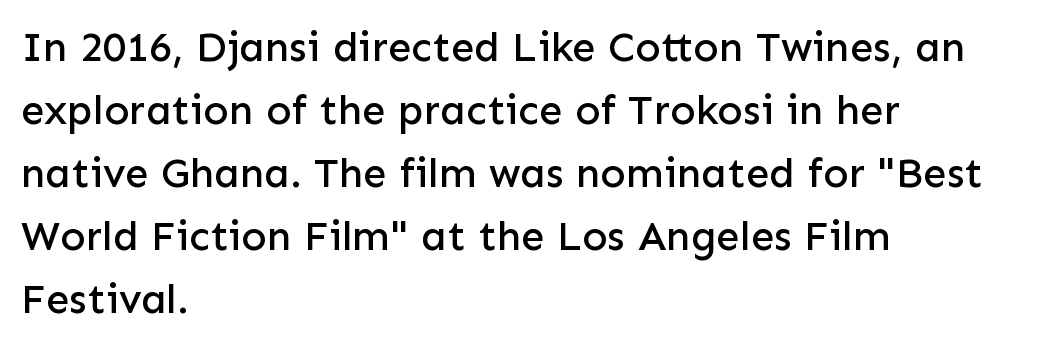
Q: Is the text italic (slanted)? A: No, it is upright.
Q: Is the typeface a serif or a sans-serif typeface? A: Sans-serif.
Q: Is the text underlined? A: No.
Q: How is the paragraph aligned? A: Left-aligned.
Q: Is the spacing between letters normal or unusually wide? A: Normal.
Q: Is the spacing between lines tight, normal or loose? A: Normal.
Q: Width (condensed, normal, or wide)? A: Normal.
Q: Stroke contrast? A: Low.
Q: x-height? A: Medium.
Q: Monospaced? A: No.
